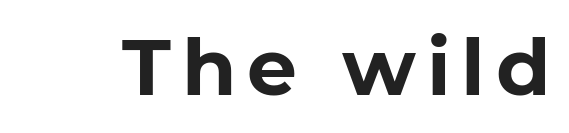
Q: Is the text bold? A: Yes.
Q: Is the text italic (slanted)? A: No, it is upright.
Q: Is the typeface a serif or a sans-serif typeface? A: Sans-serif.
Q: Is the text underlined? A: No.
Q: Width (condensed, normal, or wide)? A: Normal.
Q: Stroke contrast? A: Low.
Q: x-height? A: Medium.
Q: Monospaced? A: No.
